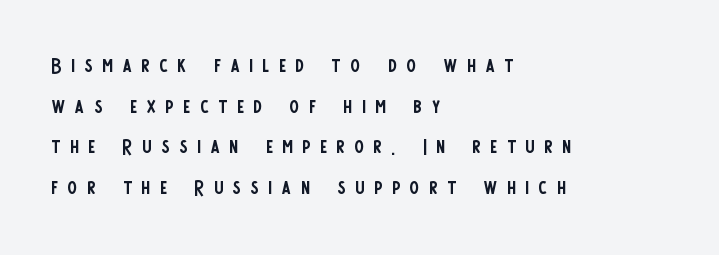
Rows of type keep a routine distance in the vertical direction. The paragraph has a hard left edge and a soft right edge. Vertical strokes here are truly vertical. Letters rest on an invisible, unmarked baseline.
